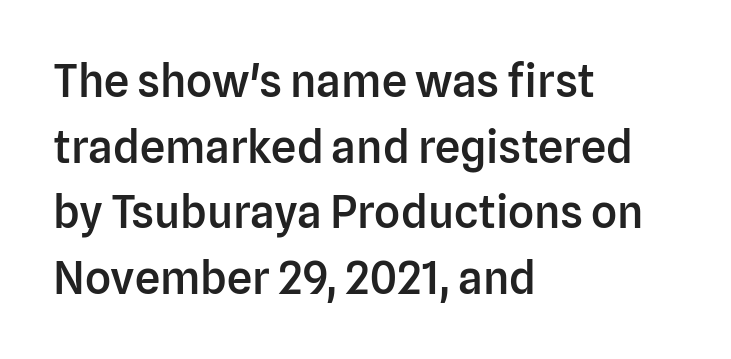
Q: Is the text bold? A: Semi-bold.
Q: Is the text italic (slanted)? A: No, it is upright.
Q: Is the typeface a serif or a sans-serif typeface? A: Sans-serif.
Q: Is the text underlined? A: No.
Q: How is the paragraph aligned? A: Left-aligned.
Q: Is the spacing between letters normal or unusually wide? A: Normal.
Q: Is the spacing between lines tight, normal or loose? A: Normal.
Q: Width (condensed, normal, or wide)? A: Normal.
Q: Stroke contrast? A: Low.
Q: x-height? A: Medium.
Q: Monospaced? A: No.
